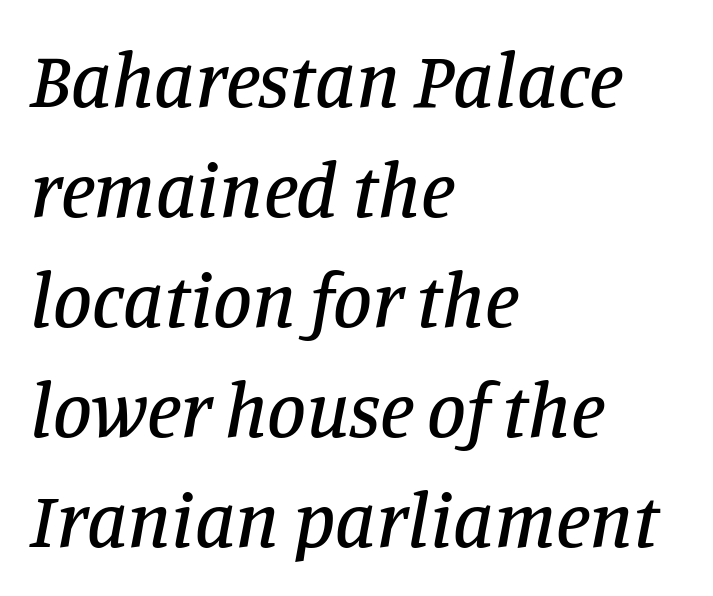
The image shows 78 px serif type, italic (leaning right); set left-aligned, normal line spacing (1.41x), normal letter spacing, not underlined; low stroke contrast and a large x-height.
